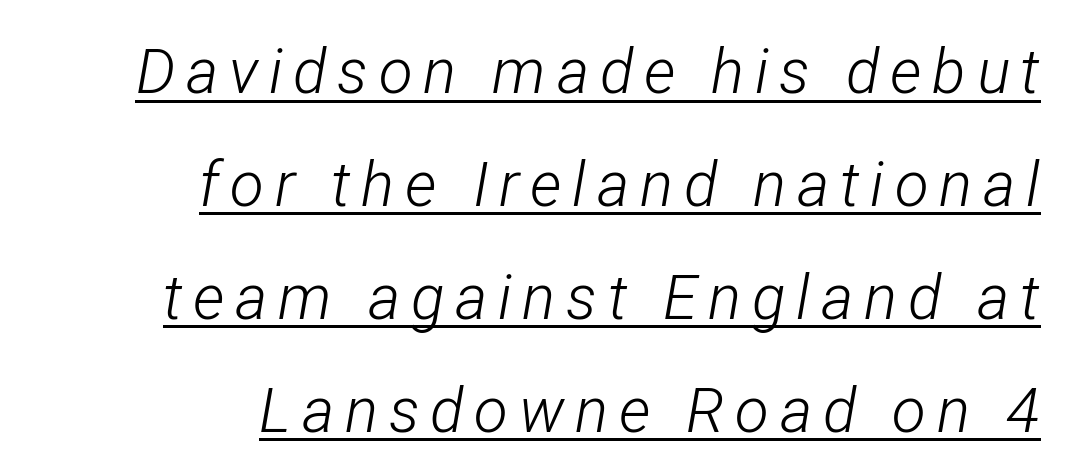
{"italic": "yes", "lean": "right", "slant_degrees": 12, "bold": "no", "weight": "light", "width": "condensed", "stroke_contrast": "low", "x_height": "medium", "monospaced": "no", "underline": "yes", "align": "right", "line_spacing_ratio": 1.82, "glyph_px": 62}
